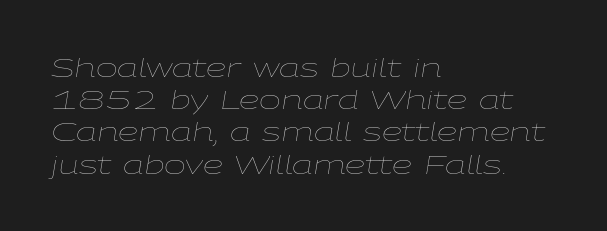
You can tell it's italic because the verticals aren't actually vertical. This is not heavy type; no bold has been used. Words appear dense and cohesive because spacing is normal. Layout note: lines flush left.
